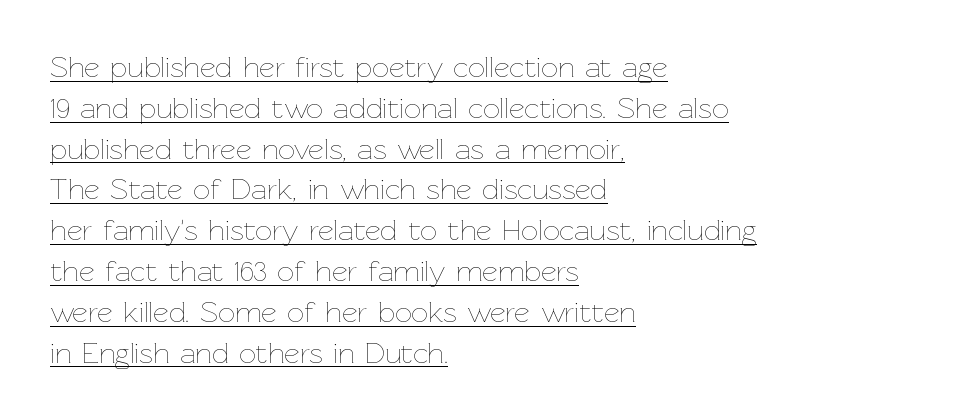
The image shows 30 px thin type, upright; set left-aligned, normal line spacing (1.36x), normal letter spacing, underlined; low stroke contrast and a medium x-height.
